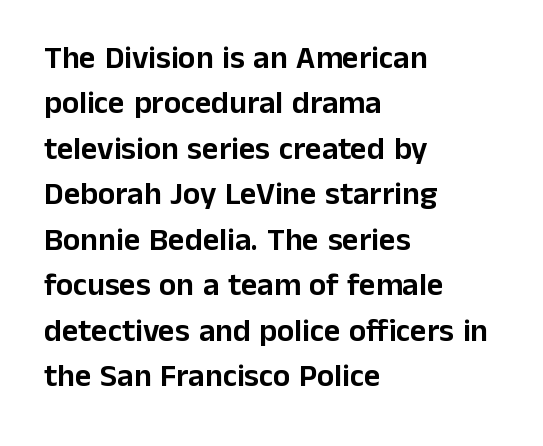
Serif or sans? Sans — the stroke terminals are bare. Rule under the text: the space is simply empty. The letters advance in unequal steps, a hallmark of proportional type. Tracking value appears to be zero — textbook default spacing.
